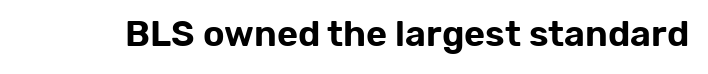
You could not count columns in this text — the font is proportionally spaced. This is roman type, the default non-slanted kind. Short note: letters normally spaced. Clear beneath every line of the passage. Font category for this specimen: sans-serif.
